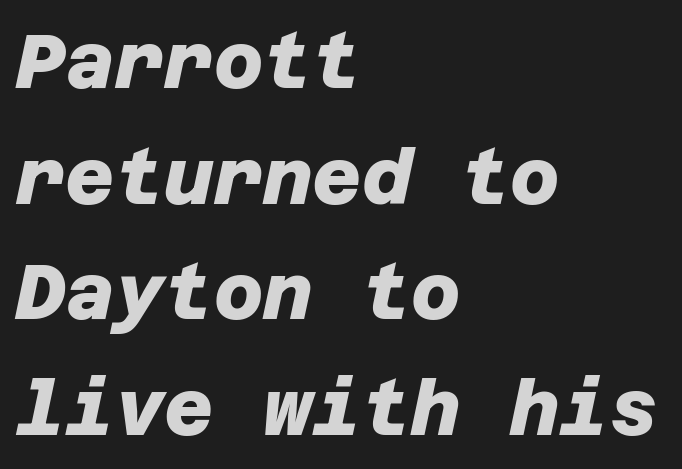
The image shows 76 px heavy sans-serif type; set left-aligned, normal line spacing (1.52x), normal letter spacing, not underlined; low stroke contrast and a large x-height.
